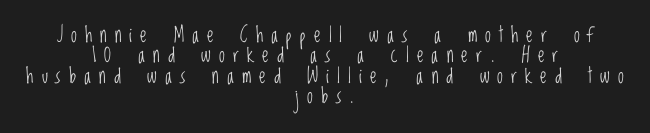
The image shows 21 px text type, upright; set centered, tight line spacing (0.97x), unusually wide letter spacing (+0.38 em), not underlined.
